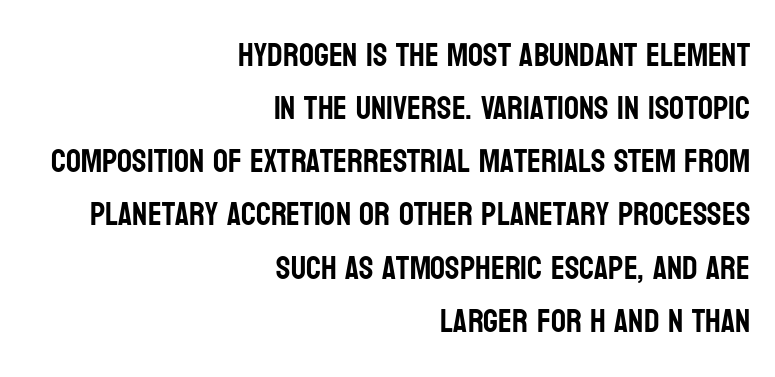
You could call the tracking neutral — neither tight nor loose. Rule under the text: the space is simply empty. Looks like regular typesetting: each glyph gets only the width it needs. The rows are spaced the way most documents space them. Posture: vertical.
